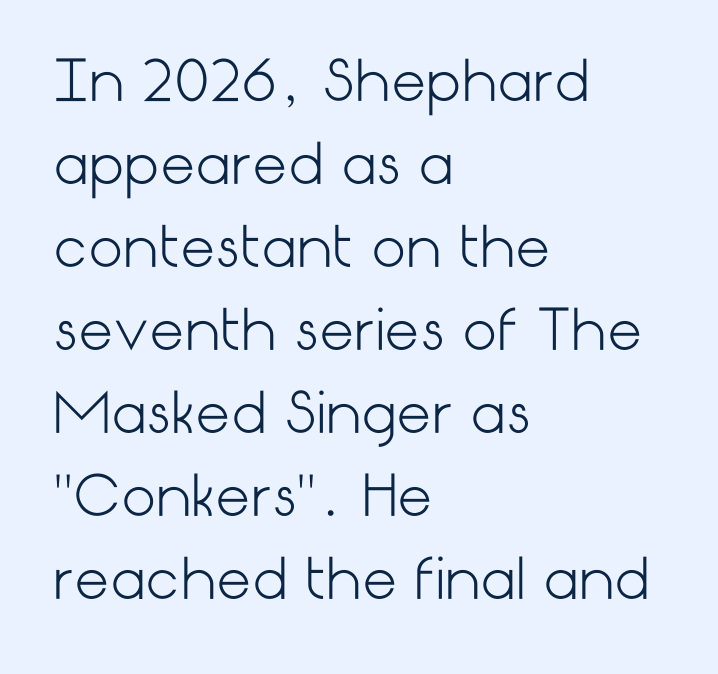
The setting favours the left margin, as ordinary paragraphs usually do. Horizontal bands of white between lines are of average thickness. Spacing between characters is what you'd get straight out of the box. Notice how the stems are strictly vertical — no italics here.
